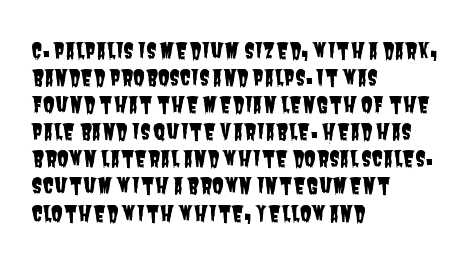
The image shows 21 px text type; set left-aligned, normal line spacing (1.29x), normal letter spacing, not underlined.
